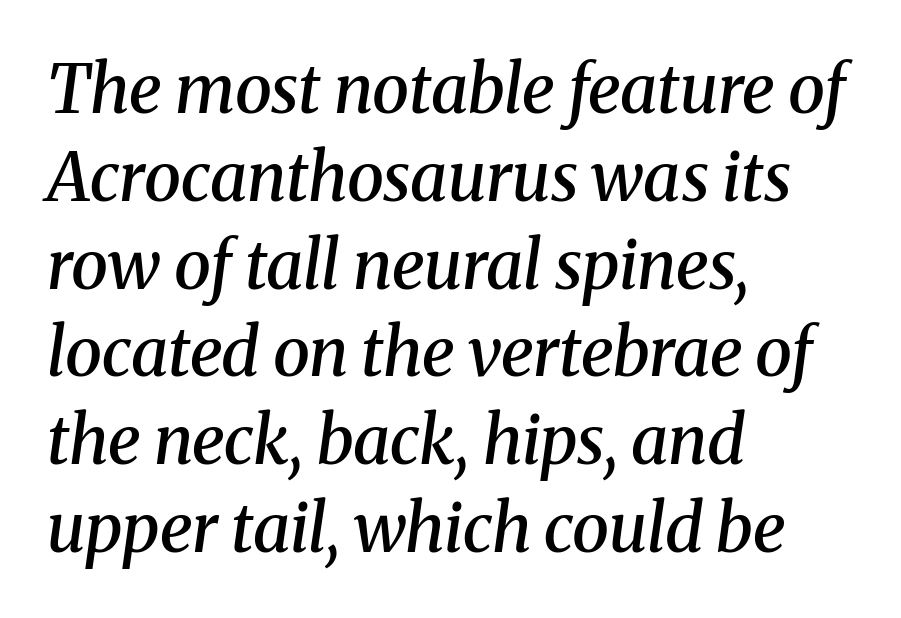
Each word holds together tightly as a unit, with standard inter-letter gaps. Summary of vertical rhythm: regular, with standard interline spacing. Casual observation: everything's shoved over to the left. The typesetting leans somewhat heavy: a semibold. A typesetter would call this proportional, since set widths differ per character. Slant detected: the letters are inclined.
